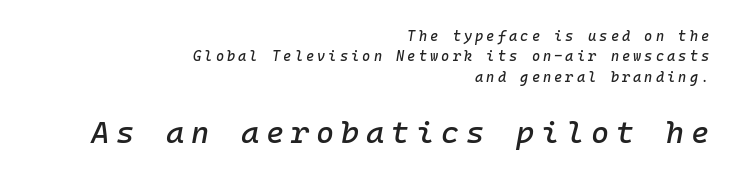
Reading down the block, your eye finds every line finishing at a fixed right position. There's an unmistakable incline to the writing here. The composition opens small and finishes big. A clean baseline with only descenders dipping below it. The tracking jumps out immediately: characters are airy and widely separated. Vertically, the passage feels balanced, rows spaced as you'd expect.
